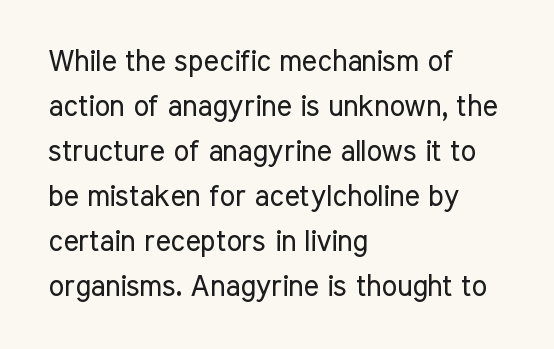
Rule under the text: the space is simply empty. Character widths vary here, with narrow letters taking less room than wide ones. Bold? No — there's no thickening of the strokes. The axis of the letterforms is exactly vertical.
